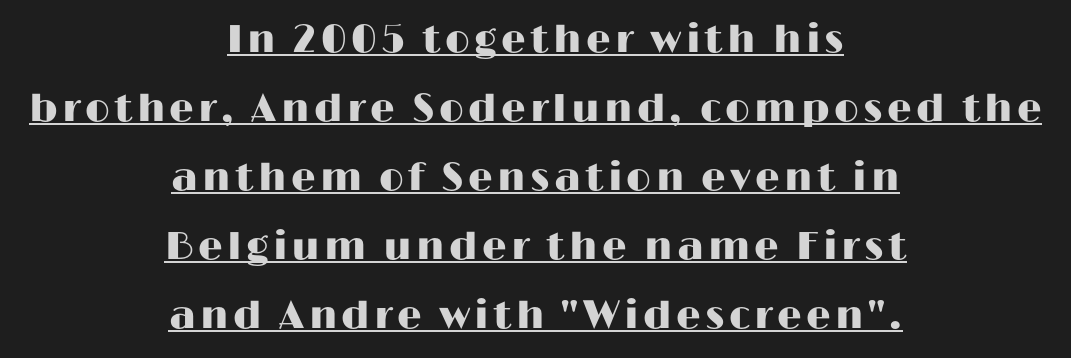
Q: Is the text italic (slanted)? A: No, it is upright.
Q: Is the typeface a serif or a sans-serif typeface? A: Sans-serif.
Q: Is the text underlined? A: Yes.
Q: How is the paragraph aligned? A: Centered.
Q: Width (condensed, normal, or wide)? A: Wide.
Q: Stroke contrast? A: High.
Q: x-height? A: Medium.
Q: Monospaced? A: No.
